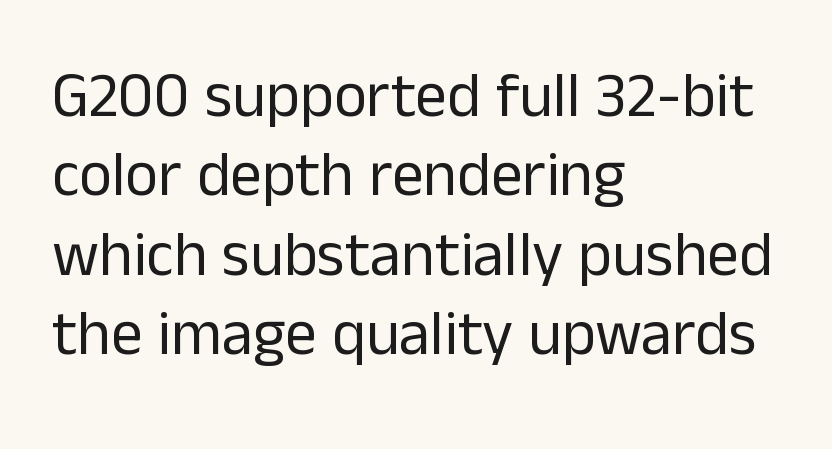
Words appear dense and cohesive because spacing is normal. Character widths vary here, with narrow letters taking less room than wide ones. Italic? Not at all — the glyphs are vertical. The baseline area is clear. Letters have the restrained weight of plain body copy at most.
